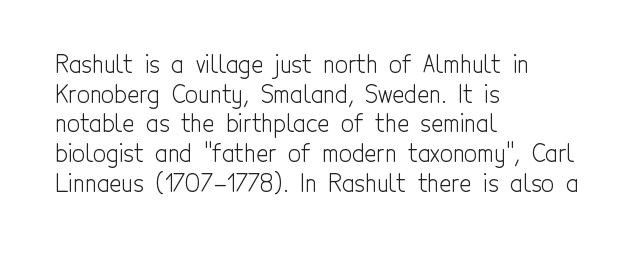
The image shows 23 px text type, upright; set left-aligned, normal line spacing (1.29x), normal letter spacing, not underlined.
